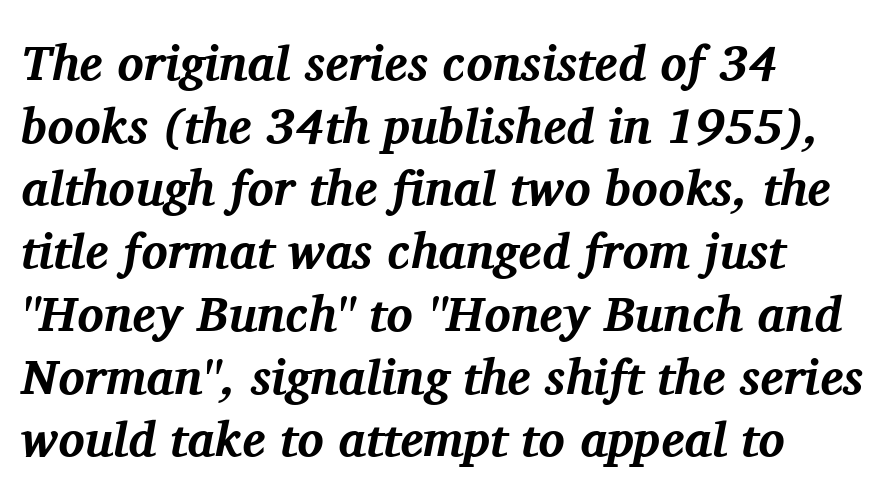
Line beginnings align vertically; line endings do not. Here the glyphs are tracked normally, forming tight word shapes. What kind of face is this? One with serifs. Clear beneath every line of the passage. Do the characters align in a grid? No, the font is proportional.
